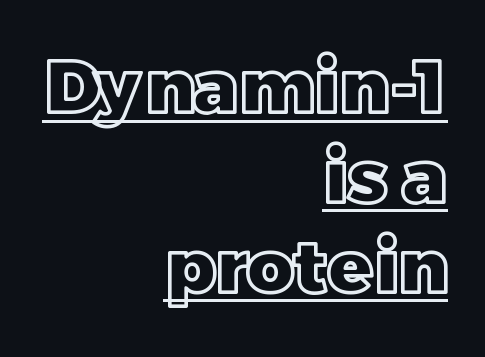
The image shows 73 px text type, upright; set right-aligned, line spacing 1.23x, normal letter spacing, underlined; a large x-height.
